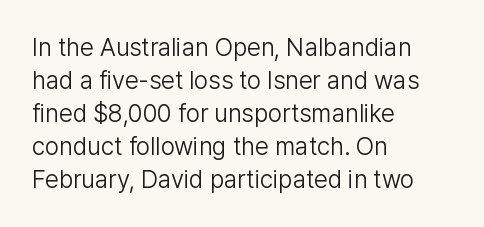
{"italic": "no", "bold": "no", "underline": "no", "align": "left", "line_spacing": "normal", "line_spacing_ratio": 1.32, "letter_spacing": "normal", "letter_spacing_em": 0.0, "glyph_px": 25}
